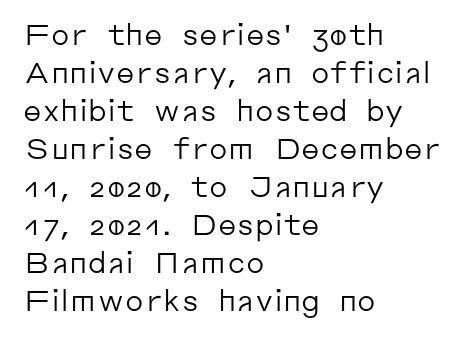
Q: Is the text bold? A: No.
Q: Is the text italic (slanted)? A: No, it is upright.
Q: Is the typeface a serif or a sans-serif typeface? A: Sans-serif.
Q: Is the text underlined? A: No.
Q: How is the paragraph aligned? A: Left-aligned.
Q: Is the spacing between letters normal or unusually wide? A: Normal.
Q: Is the spacing between lines tight, normal or loose? A: Normal.
Q: Width (condensed, normal, or wide)? A: Normal.
Q: Stroke contrast? A: Low.
Q: x-height? A: Medium.
Q: Monospaced? A: No.
